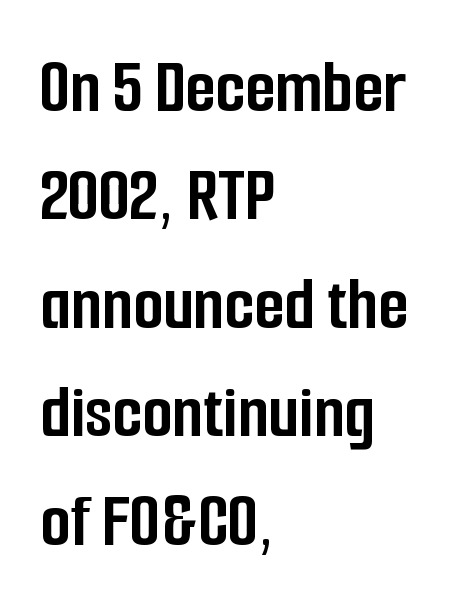
The strokes are fattened all the way to bold. The letters advance in unequal steps, a hallmark of proportional type. Lines of text with bare space underneath. Compared with typical body copy, the letter spacing here is the same. This rendering employs a face without finishing strokes, i.e., a sans-serif.
